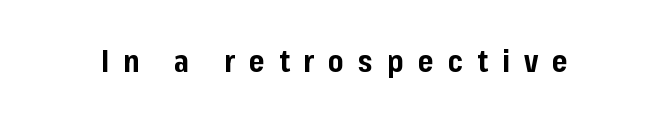
This sample has the flowing, uneven cadence of proportional lettering. Characters remain perfectly vertical along every line. Heavy, bold letterforms. The words here are not underlined.
